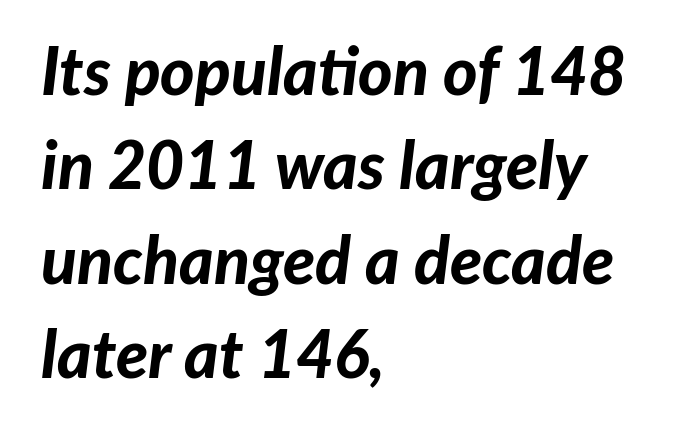
Character widths vary here, with narrow letters taking less room than wide ones. In terms of leading, this rendering sits right in the middle. The baseline area is clear. Every row of glyphs begins at an identical x-position on the left. There's an unmistakable incline to the writing here.
